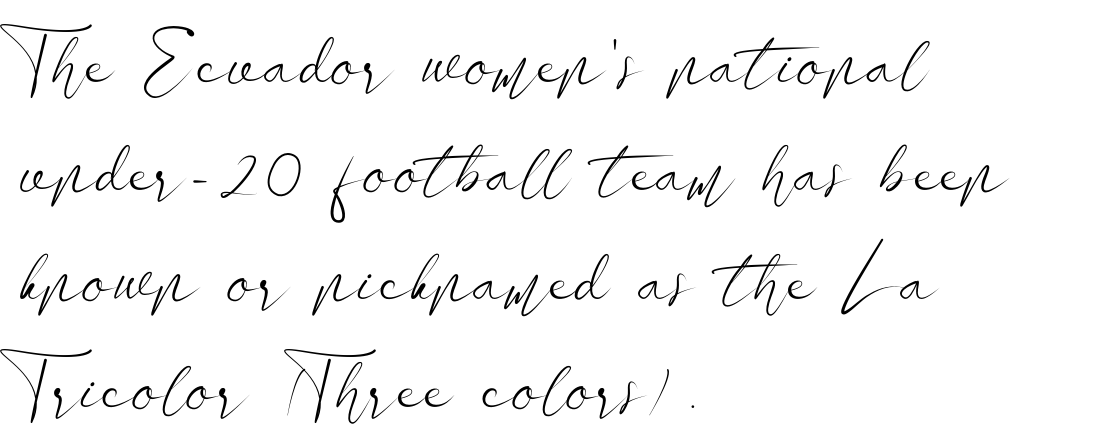
{"serif": "no", "bold": "no", "weight": "light", "width": "wide", "stroke_contrast": "low", "x_height": "small", "monospaced": "no", "underline": "no", "align": "left", "line_spacing": "normal", "line_spacing_ratio": 1.39, "letter_spacing": "normal", "letter_spacing_em": 0.0, "glyph_px": 78}
